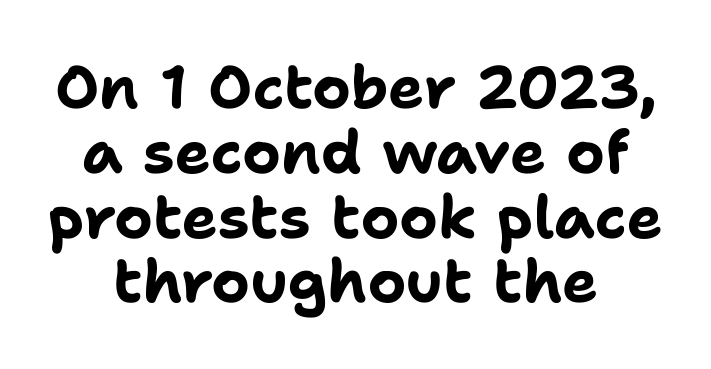
Q: Is the text bold? A: Yes.
Q: Is the text italic (slanted)? A: No, it is upright.
Q: Is the typeface a serif or a sans-serif typeface? A: Sans-serif.
Q: Is the text underlined? A: No.
Q: How is the paragraph aligned? A: Centered.
Q: Is the spacing between letters normal or unusually wide? A: Normal.
Q: Is the spacing between lines tight, normal or loose? A: Tight.
Q: Width (condensed, normal, or wide)? A: Normal.
Q: Stroke contrast? A: Low.
Q: x-height? A: Medium.
Q: Monospaced? A: No.
